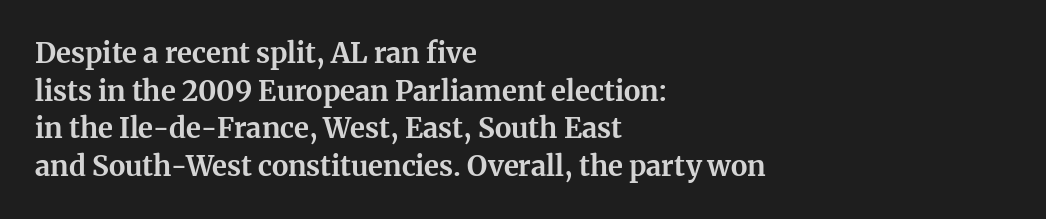
Q: Is the text bold? A: Yes.
Q: Is the text italic (slanted)? A: No, it is upright.
Q: Is the typeface a serif or a sans-serif typeface? A: Serif.
Q: Is the text underlined? A: No.
Q: How is the paragraph aligned? A: Left-aligned.
Q: Is the spacing between letters normal or unusually wide? A: Normal.
Q: Is the spacing between lines tight, normal or loose? A: Normal.
Q: Width (condensed, normal, or wide)? A: Normal.
Q: Stroke contrast? A: Medium.
Q: x-height? A: Medium.
Q: Monospaced? A: No.
